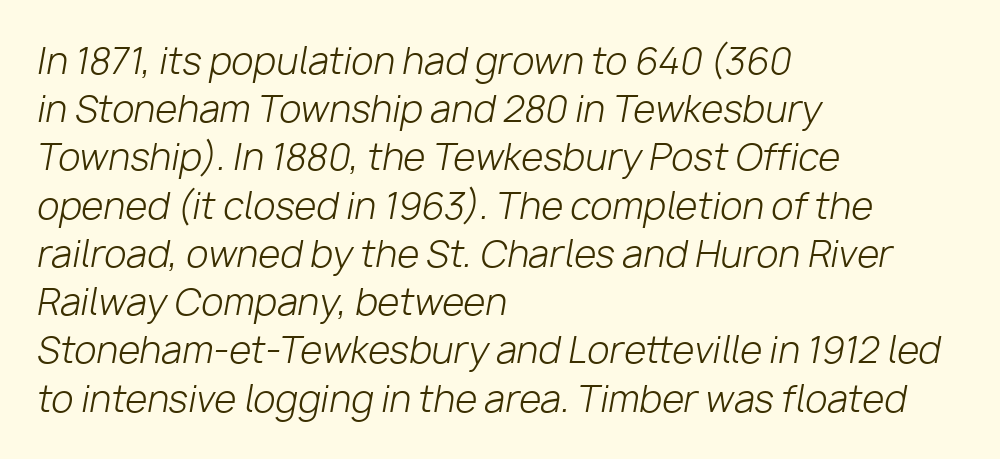
{"italic": "yes", "lean": "right", "slant_degrees": 10, "bold": "no", "weight": "light", "width": "normal", "stroke_contrast": "low", "x_height": "medium", "monospaced": "no", "underline": "no", "align": "left", "line_spacing": "normal", "line_spacing_ratio": 1.34, "letter_spacing": "normal", "letter_spacing_em": 0.0, "glyph_px": 36}
